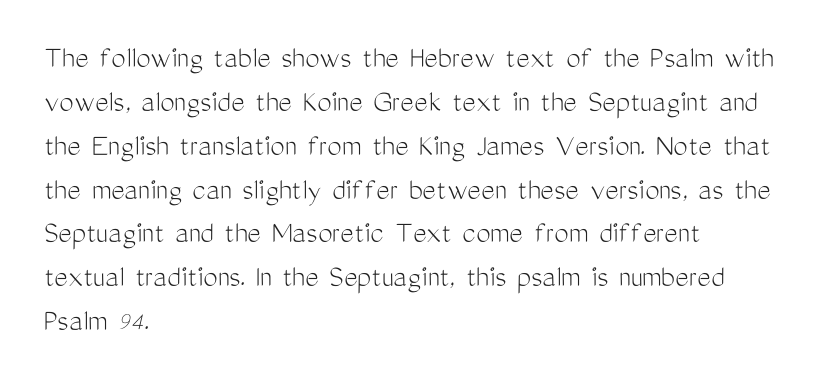
Each stroke keeps to a modest, everyday thickness or less. Observe the absence of serifs on each vertical stroke in this sample. Notice how descenders clear the ascenders below comfortably — that's standard leading. The rendering keeps characters at their native spacing.
